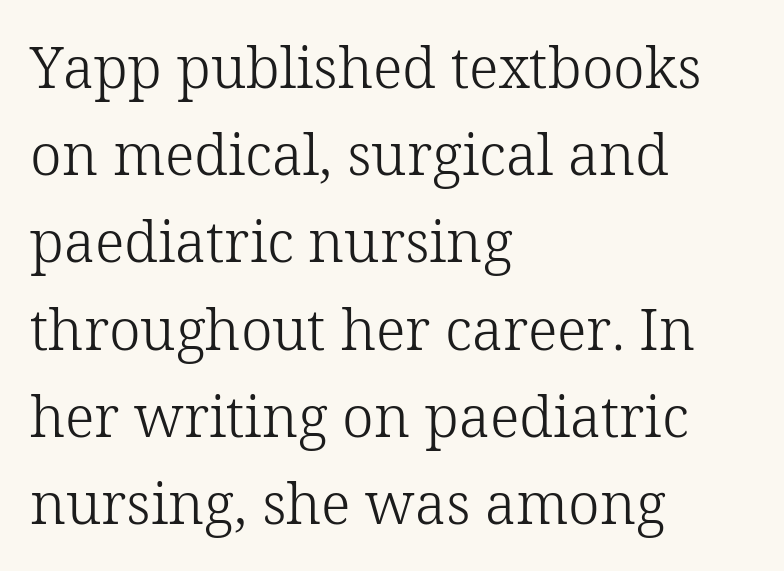
The image shows 57 px light serif type, upright; set left-aligned, normal line spacing (1.53x), normal letter spacing, not underlined; low stroke contrast and a medium x-height.
